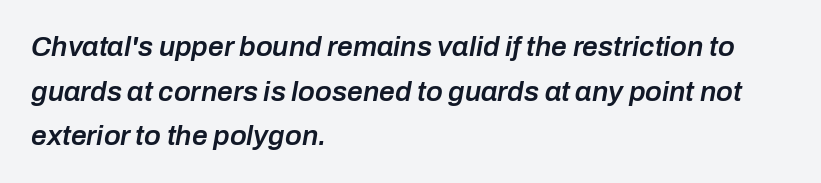
Baseline-to-baseline distance is the conventional proportion of letter height. Horizontal alignment here is leftward, the default for most running prose. This is moderately heavy type, rendered in semibold. The type is set solid horizontally, with unmodified tracking. Clear beneath every line of the passage. Note the varied advance widths — an 'i' is clearly narrower than an 'm'.
